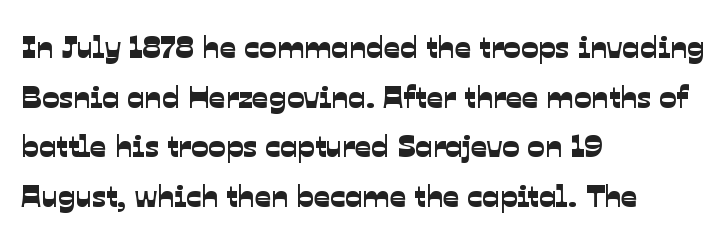
Q: Is the typeface a serif or a sans-serif typeface? A: Sans-serif.
Q: Is the text underlined? A: No.
Q: How is the paragraph aligned? A: Left-aligned.
Q: Is the spacing between letters normal or unusually wide? A: Normal.
Q: Is the spacing between lines tight, normal or loose? A: Normal.
Q: Width (condensed, normal, or wide)? A: Normal.
Q: Stroke contrast? A: Low.
Q: x-height? A: Medium.
Q: Monospaced? A: No.
